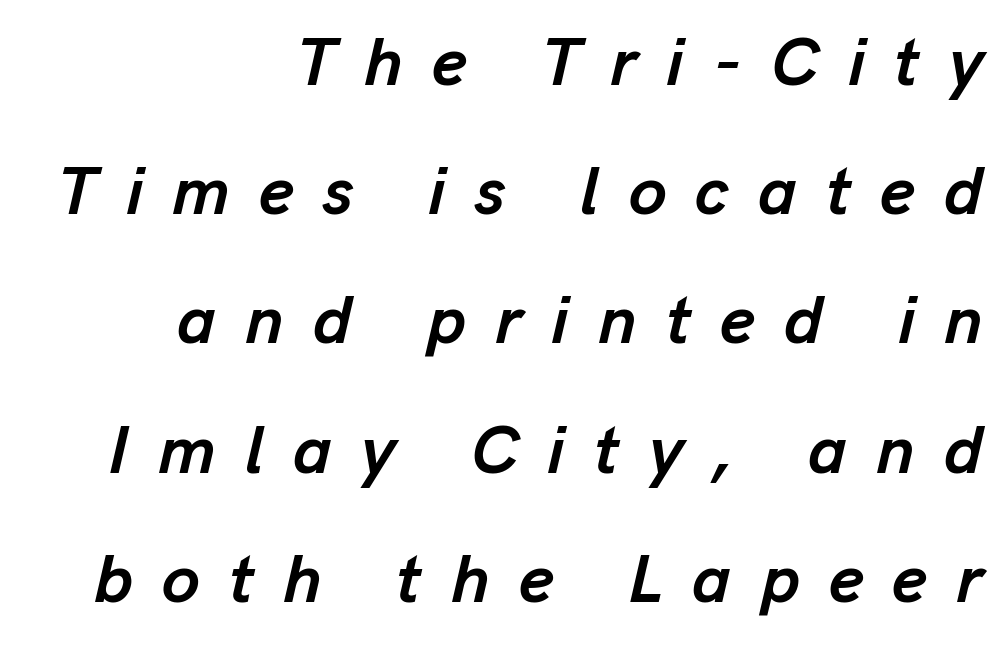
{"italic": "yes", "lean": "right", "slant_degrees": 13, "bold": "yes", "weight": "semibold", "width": "normal", "stroke_contrast": "low", "x_height": "medium", "monospaced": "no", "underline": "no", "align": "right", "line_spacing": "loose", "line_spacing_ratio": 1.9, "letter_spacing": "wide", "letter_spacing_em": 0.43, "glyph_px": 68}
